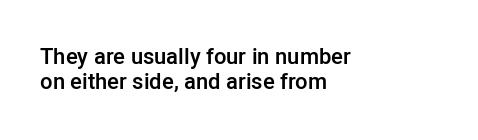
The image shows 22 px text type, upright; set left-aligned, tight line spacing (1.15x), normal letter spacing, not underlined.
